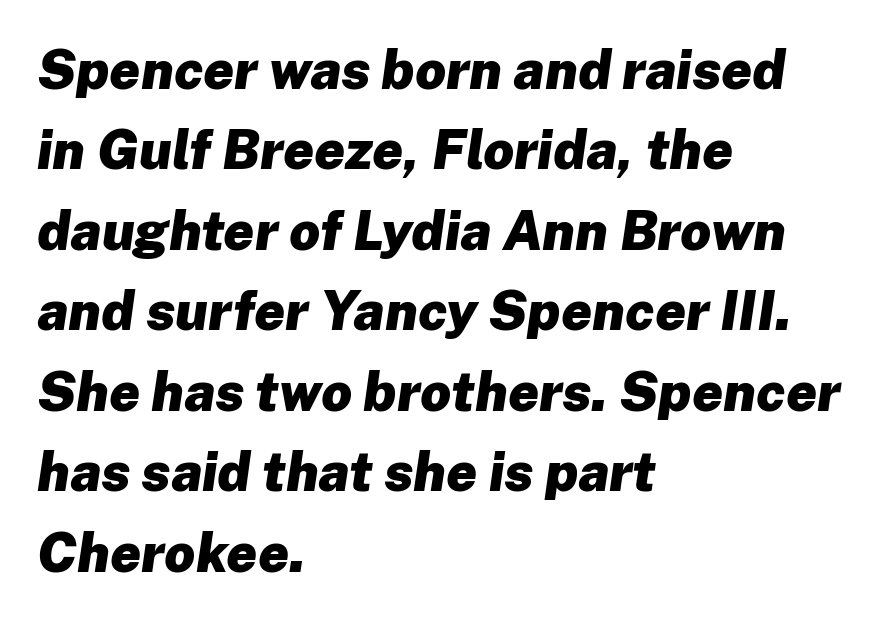
The image shows 54 px heavy type, italic (leaning right); set left-aligned, normal line spacing (1.49x), normal letter spacing, not underlined; low stroke contrast and a medium x-height.
